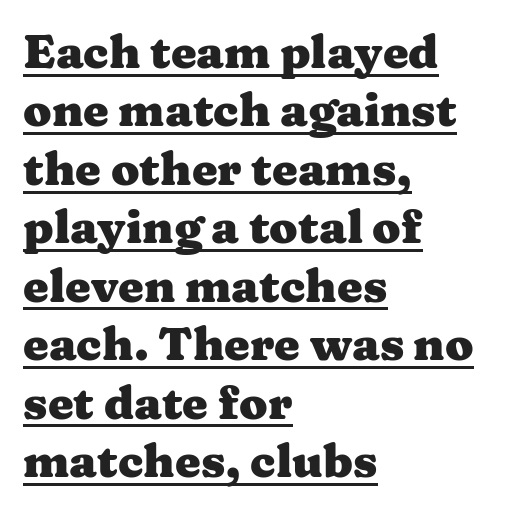
Glance below the letters and you will spot a drawn line. The letters sit at their default tracking, neither squeezed nor spread. Serifs: yes, visible at the terminals of the letterforms. Think of a printed novel: that variable character pitch is what you see here. The ragged edge is on the right, which tells us the setting is flush left.
